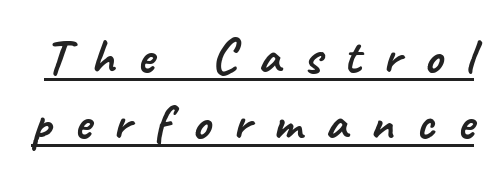
{"serif": "no", "width": "normal", "stroke_contrast": "low", "x_height": "small", "monospaced": "no", "underline": "yes", "line_spacing": "normal", "line_spacing_ratio": 1.29, "letter_spacing": "wide", "letter_spacing_em": 0.44, "glyph_px": 51}
